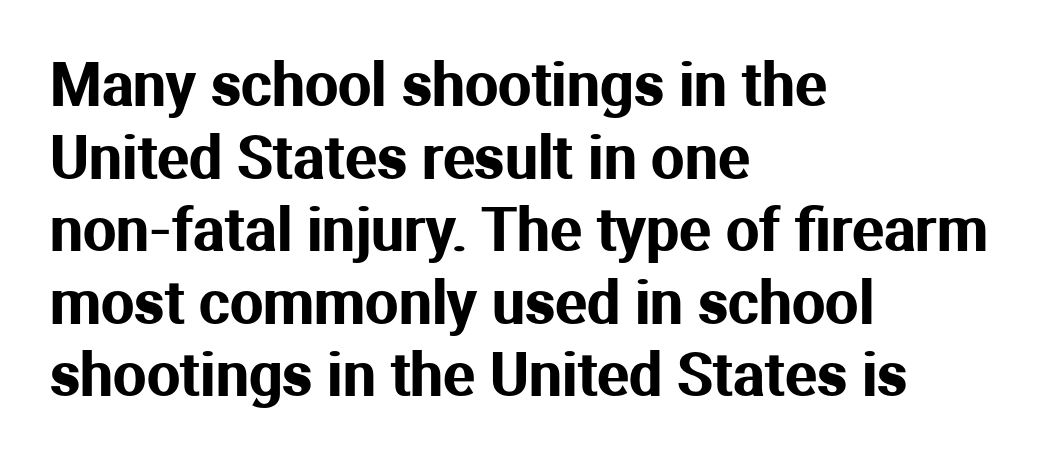
The image shows 59 px sans-serif type, upright; set left-aligned, line spacing 1.23x, normal letter spacing, not underlined; medium stroke contrast and a medium x-height.
